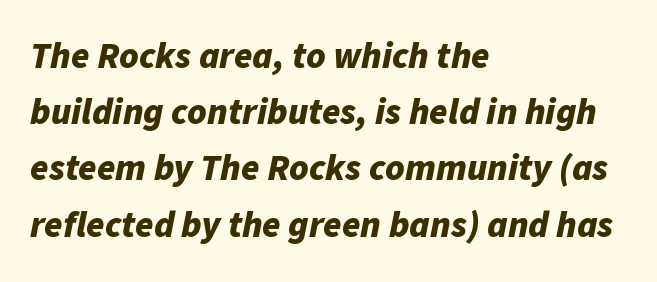
The image shows 37 px bold type, italic (leaning right); set left-aligned, normal line spacing (1.52x), normal letter spacing, not underlined; low stroke contrast and a medium x-height.
